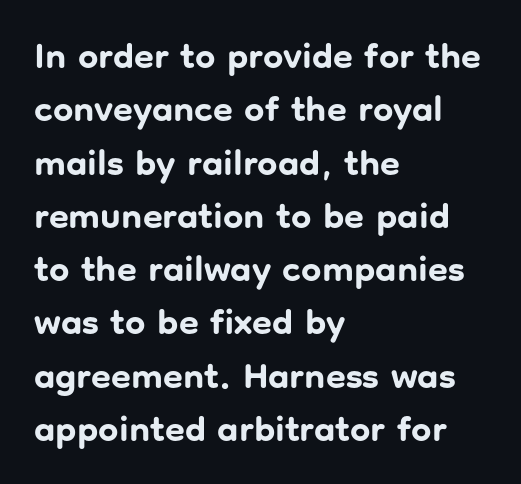
Q: Is the text bold? A: Yes.
Q: Is the text italic (slanted)? A: No, it is upright.
Q: Is the typeface a serif or a sans-serif typeface? A: Sans-serif.
Q: Is the text underlined? A: No.
Q: How is the paragraph aligned? A: Left-aligned.
Q: Is the spacing between letters normal or unusually wide? A: Normal.
Q: Is the spacing between lines tight, normal or loose? A: Normal.
Q: Width (condensed, normal, or wide)? A: Normal.
Q: Stroke contrast? A: Low.
Q: x-height? A: Medium.
Q: Monospaced? A: No.
